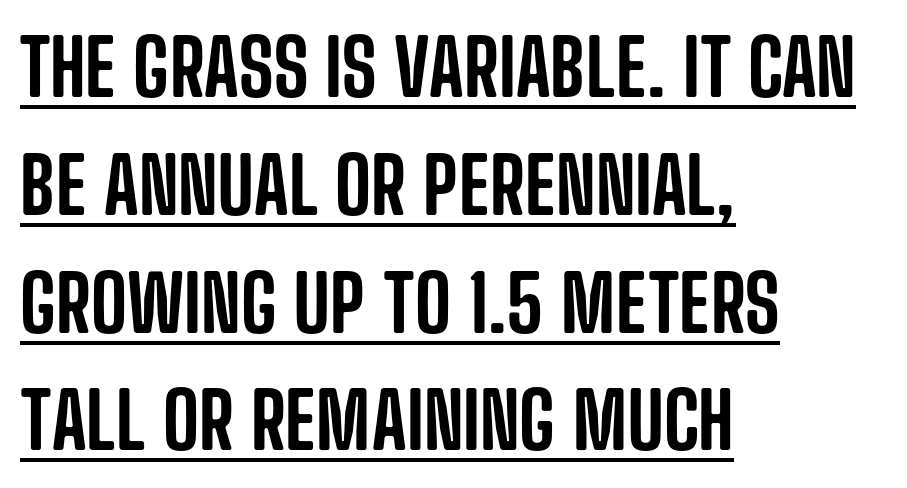
In terms of leading, this rendering sits right in the middle. A baseline rule has been typeset under these characters. Style check: upright. The face used here is rendered with its standard letterfit. The designer went with a sans here, leaving each stem footless. Caption: multi-line text, flush left, ragged right.
